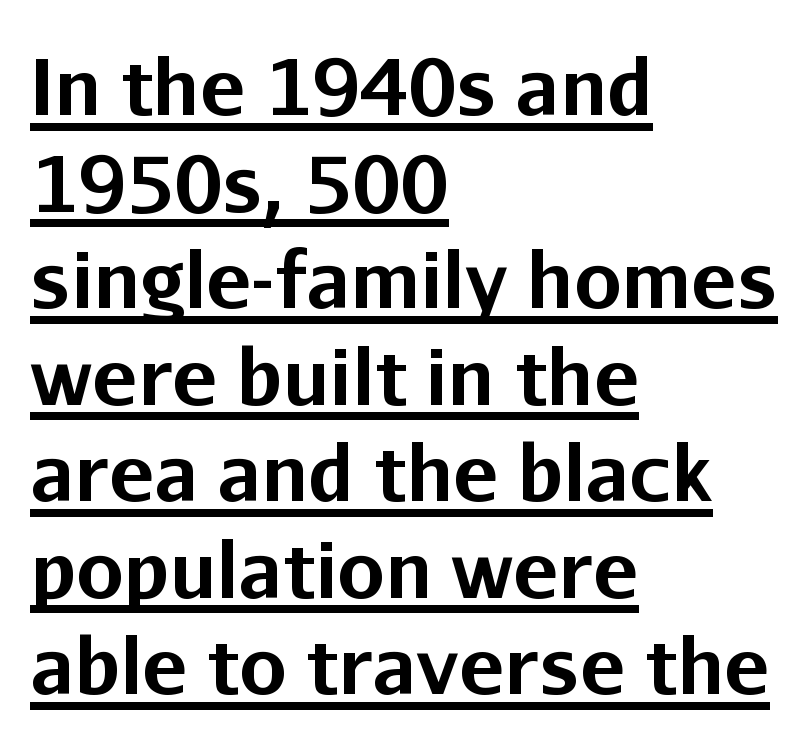
The image shows 76 px bold sans-serif type, upright; set left-aligned, normal line spacing (1.27x), normal letter spacing, underlined; low stroke contrast and a medium x-height.
